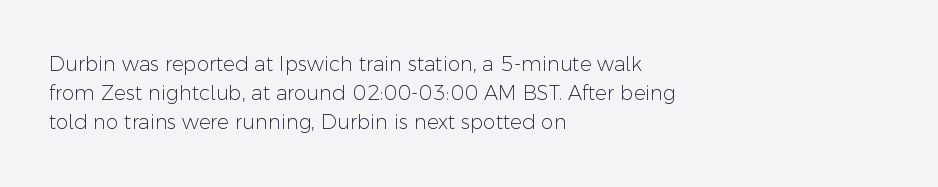
{"italic": "no", "bold": "no", "underline": "no", "align": "left", "line_spacing": "normal", "line_spacing_ratio": 1.46, "letter_spacing": "normal", "letter_spacing_em": 0.0, "glyph_px": 20}
